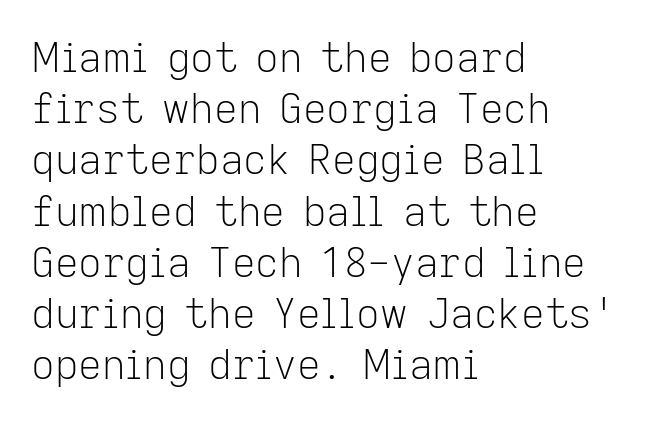
Notice how the passage keeps a crisp vertical edge on the left only. The rows are spaced the way most documents space them. Every character sits straight up, as roman type does. Looks like regular typesetting: each glyph gets only the width it needs. Stroke thickness stays within the range of a standard reading face or lighter. Letter spacing: default.
